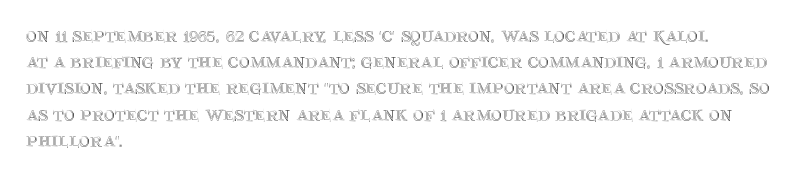
The image shows 21 px text type, upright; set left-aligned, normal line spacing (1.25x), normal letter spacing, not underlined.
